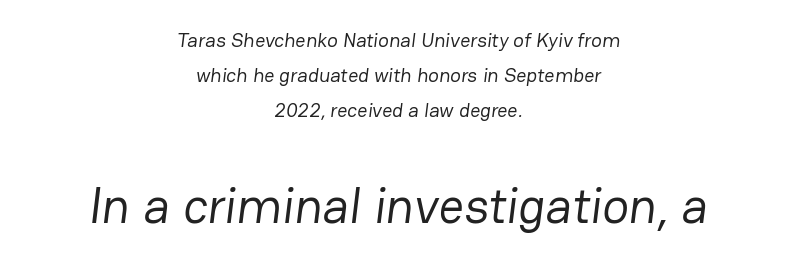
The image shows 50 px regular-weight sans-serif type; set centered, line spacing 1.76x, normal letter spacing, not underlined; the second (bottom) block is 2.5x larger; low stroke contrast and a medium x-height.
